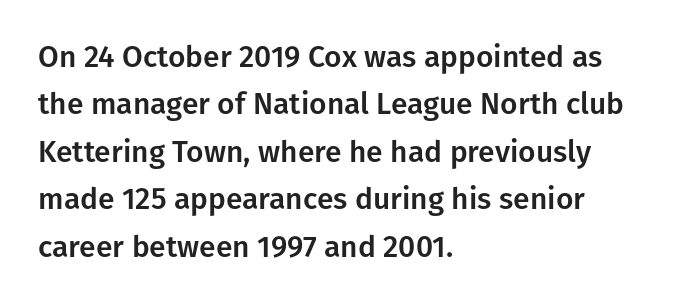
Descenders hang freely into open space. The letters advance in unequal steps, a hallmark of proportional type. A typesetter would call this leading conventional body-copy spacing. Style check: upright.
